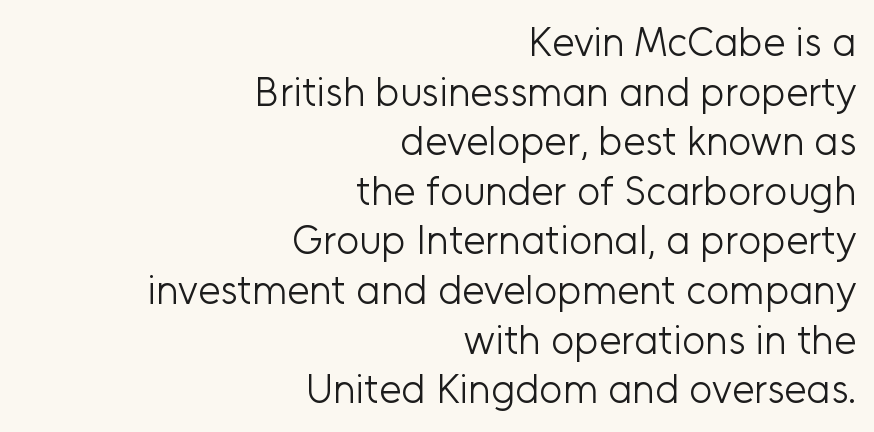
The image shows 40 px light sans-serif type, upright; set right-aligned, line spacing 1.24x, normal letter spacing, not underlined; low stroke contrast and a medium x-height.
